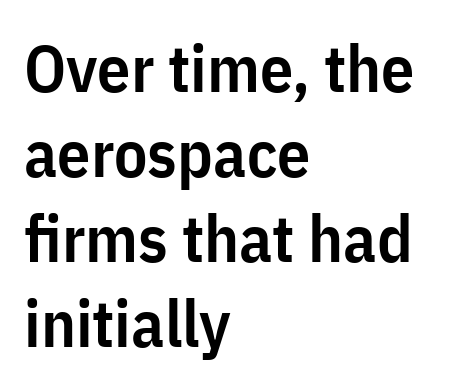
{"serif": "no", "italic": "no", "bold": "semi", "weight": "semibold", "width": "condensed", "stroke_contrast": "low", "x_height": "medium", "monospaced": "no", "underline": "no", "align": "left", "line_spacing": "normal", "line_spacing_ratio": 1.29, "letter_spacing": "normal", "letter_spacing_em": 0.0, "glyph_px": 66}
